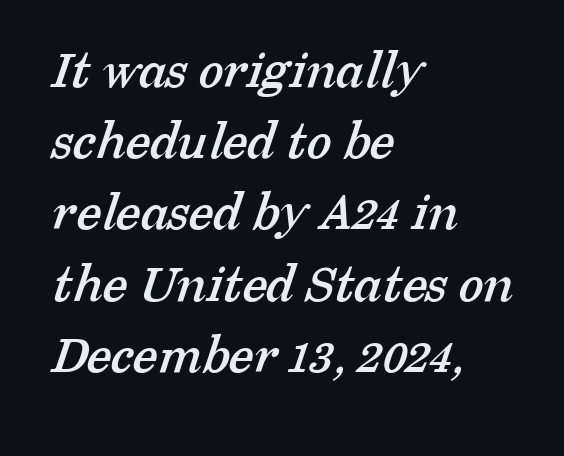
The image shows 57 px serif type; set left-aligned, normal line spacing (1.25x), normal letter spacing, not underlined; low stroke contrast and a medium x-height.
